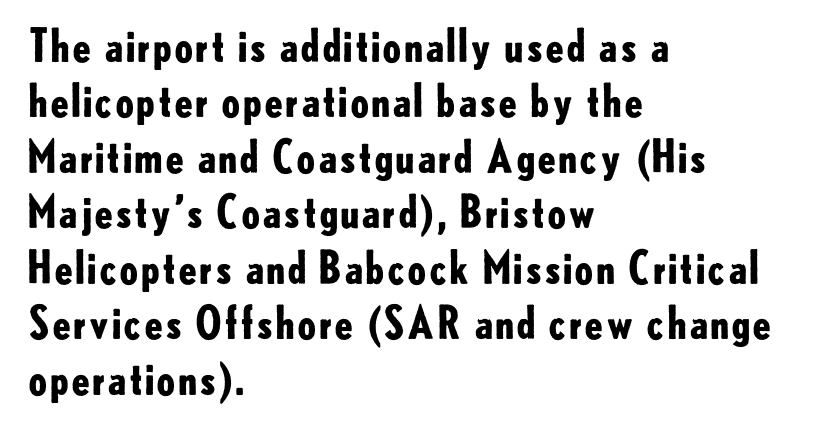
The typesetter chose a ragged-right arrangement here. Successive baselines arrive at the customary interval. What kind of face is this? One without serifs — a sans. This sample has the flowing, uneven cadence of proportional lettering. Words float on clear page, feet unadorned.
